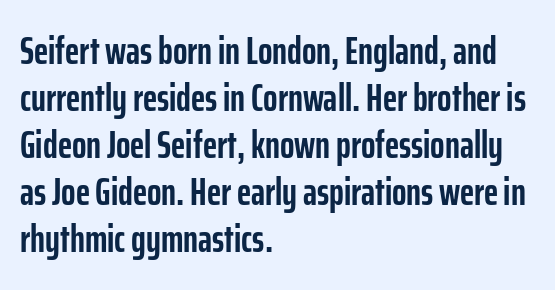
These lines are set flush left with a ragged right edge. Varying glyph widths throughout — classic text-font behaviour. A typesetter would label this face a sans. The space directly below the letters is spotless. A roman cut, with each character standing at attention.
